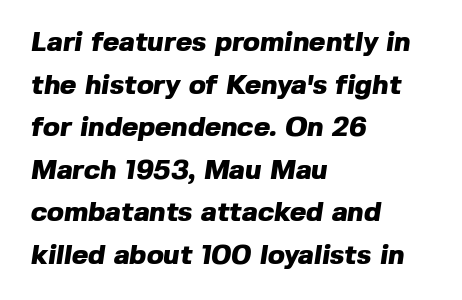
The paragraph shown leans on its left margin. Character widths vary here, with narrow letters taking less room than wide ones. Underlining? Definitely not there. How would I describe the line gaps? Plain and ordinary. Does extra space separate the letters? No, they use regular spacing.
